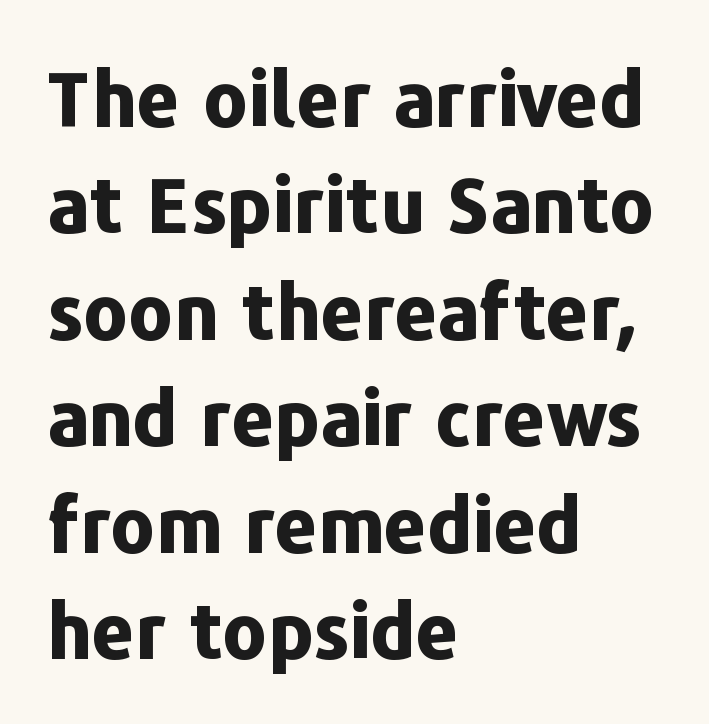
Any mark beneath the type? The region is blank. The tracking reads as untouched default to a designer's eye. The designer left line spacing at the default. Notice how the passage keeps a crisp vertical edge on the left only. The letters carry no serifs — their stems end cleanly without finishing strokes.
